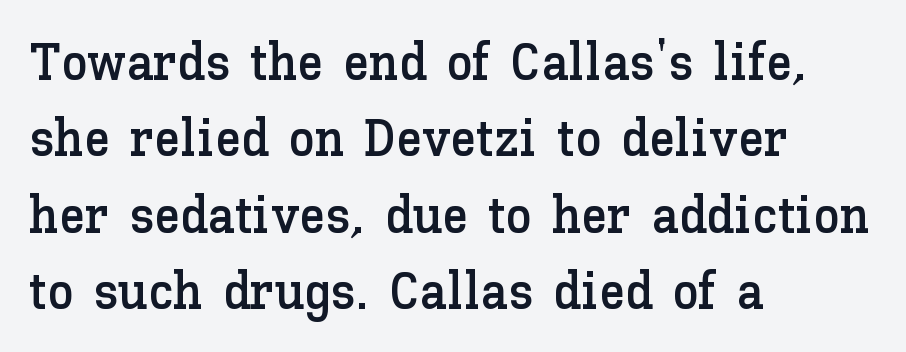
This sample uses an upright cut, with every glyph sitting square on the baseline. The area under the type is left untouched. Layout note: lines flush left. Tracking value appears to be zero — textbook default spacing. The block of text has a typical density, with ordinary space between rows.
